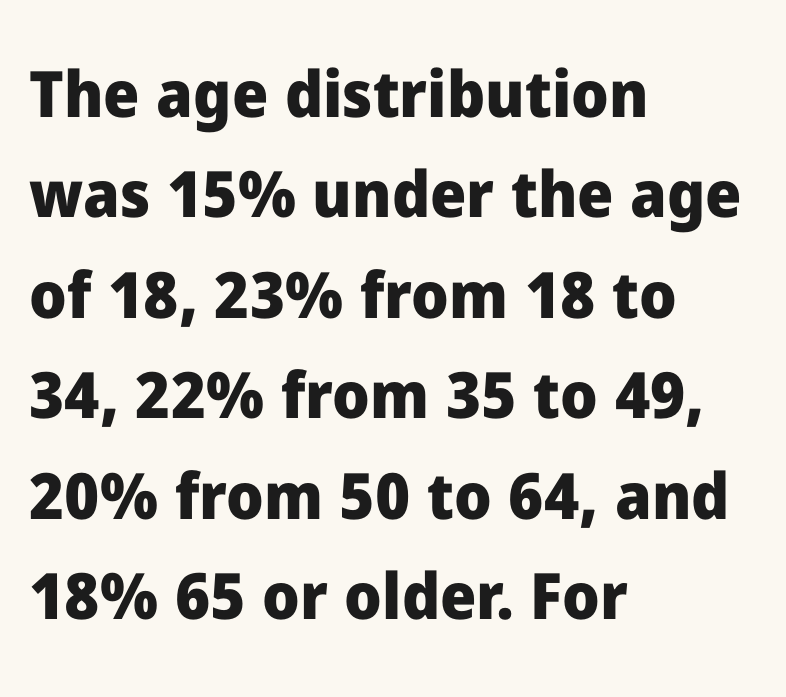
{"serif": "no", "italic": "no", "bold": "yes", "weight": "heavy", "width": "normal", "stroke_contrast": "low", "x_height": "medium", "monospaced": "no", "underline": "no", "align": "left", "line_spacing": "normal", "line_spacing_ratio": 1.57, "letter_spacing": "normal", "letter_spacing_em": 0.0, "glyph_px": 64}
